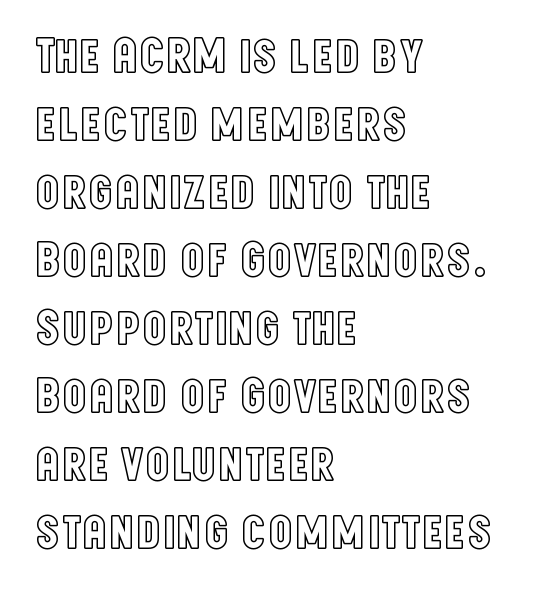
{"italic": "no", "width": "condensed", "x_height": "large", "monospaced": "no", "underline": "no", "align": "left", "line_spacing": "normal", "line_spacing_ratio": 1.36, "letter_spacing": "normal", "letter_spacing_em": 0.0, "glyph_px": 50}
